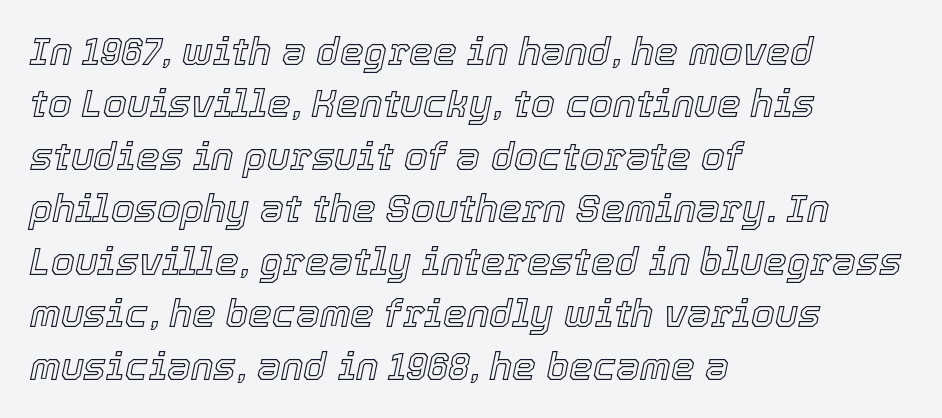
The image shows 38 px text type, italic (leaning right); set left-aligned, normal line spacing (1.38x), normal letter spacing, not underlined; a medium x-height.
